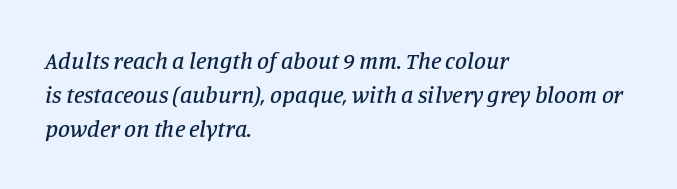
The image shows 24 px text type, italic (leaning right); set left-aligned, normal line spacing (1.42x), normal letter spacing, not underlined.
